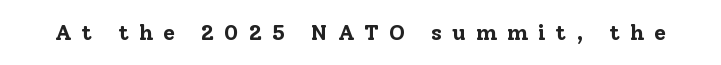
Q: Is the text bold? A: Yes.
Q: Is the text italic (slanted)? A: No, it is upright.
Q: Is the text underlined? A: No.
Q: Is the spacing between letters normal or unusually wide? A: Unusually wide.
